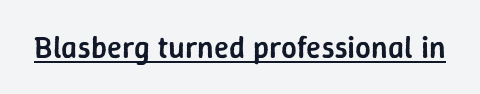
The image shows 31 px semibold sans-serif type, upright; set normal letter spacing, underlined; low stroke contrast and a medium x-height.
